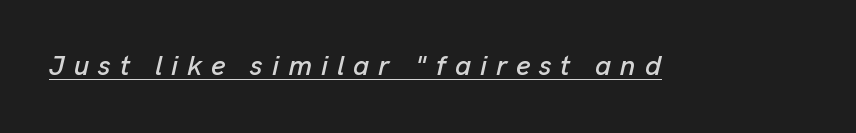
Q: Is the text italic (slanted)? A: Yes, it leans right by about 13 degrees.
Q: Is the text underlined? A: Yes.
Q: Is the spacing between letters normal or unusually wide? A: Unusually wide.
Q: Width (condensed, normal, or wide)? A: Normal.
Q: Stroke contrast? A: Low.
Q: x-height? A: Medium.
Q: Monospaced? A: No.
